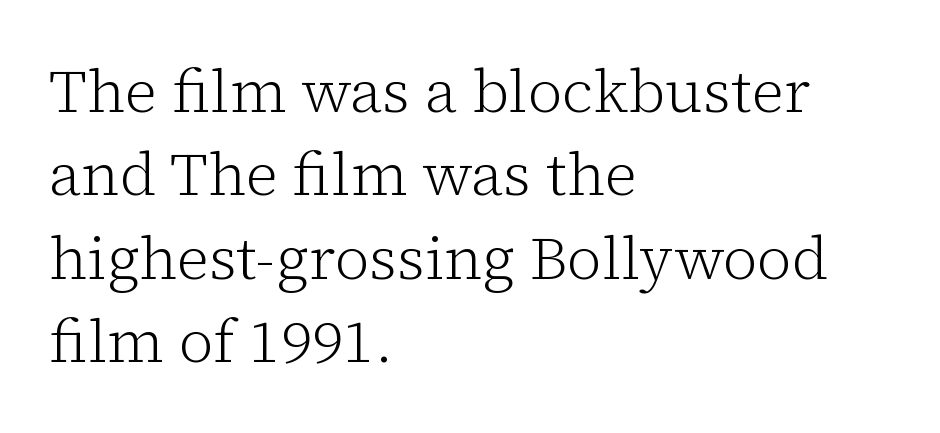
{"serif": "yes", "italic": "no", "bold": "no", "weight": "light", "width": "normal", "stroke_contrast": "low", "x_height": "medium", "monospaced": "no", "underline": "no", "align": "left", "line_spacing": "normal", "line_spacing_ratio": 1.39, "letter_spacing": "normal", "letter_spacing_em": 0.0, "glyph_px": 60}
